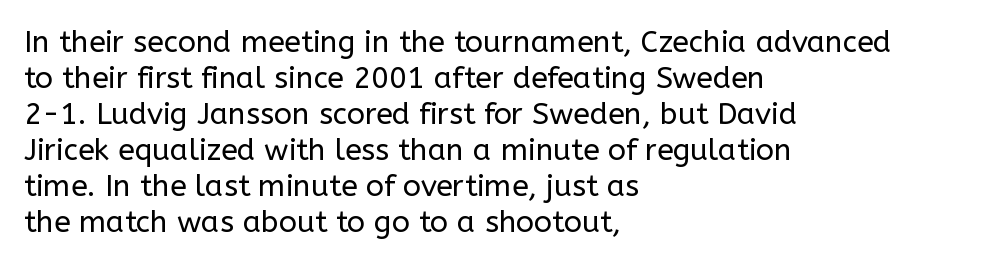
A roman cut, with each character standing at attention. Quick note: underline off. Nothing sits at the stroke ends, so this counts as sans-serif. Note the varied advance widths — an 'i' is clearly narrower than an 'm'. Heft: none added — not bold. If you drew a ruler down the left edge, every line would touch it.
